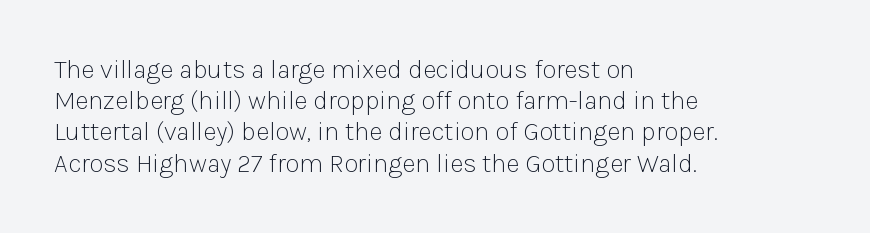
{"italic": "no", "bold": "no", "underline": "no", "align": "left", "line_spacing_ratio": 1.2, "letter_spacing": "normal", "letter_spacing_em": 0.0, "glyph_px": 26}
